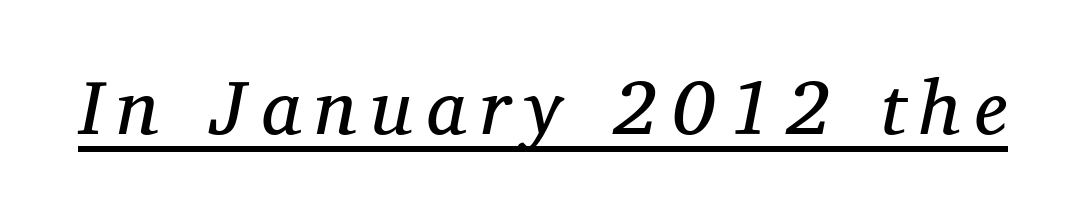
The image shows 77 px regular-weight serif type, italic (leaning right); set underlined; medium stroke contrast and a medium x-height.
